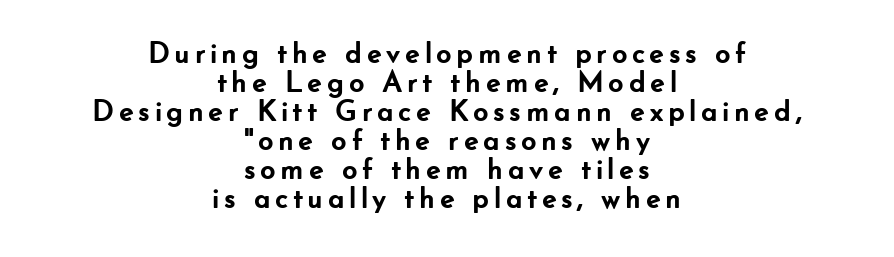
The image shows 30 px semibold sans-serif type, upright; set centered, tight line spacing (0.97x), not underlined; low stroke contrast and a small x-height.
